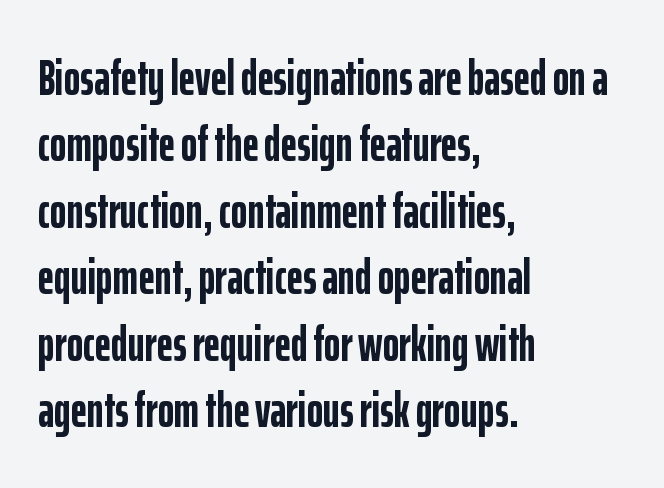
Q: Is the text bold? A: Yes.
Q: Is the text italic (slanted)? A: No, it is upright.
Q: Is the typeface a serif or a sans-serif typeface? A: Sans-serif.
Q: Is the text underlined? A: No.
Q: How is the paragraph aligned? A: Left-aligned.
Q: Is the spacing between letters normal or unusually wide? A: Normal.
Q: Is the spacing between lines tight, normal or loose? A: Normal.
Q: Width (condensed, normal, or wide)? A: Condensed.
Q: Stroke contrast? A: Low.
Q: x-height? A: Medium.
Q: Monospaced? A: No.
